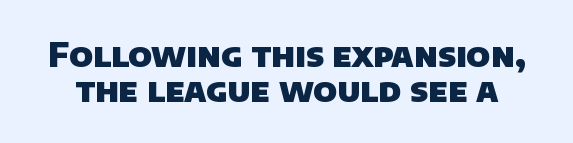
Does the leading feel generous? Not at all — it's pinched. The rendering uses natural spacing where letterforms have individual widths. You could call the tracking neutral — neither tight nor loose. Letters rest on an invisible, unmarked baseline.
